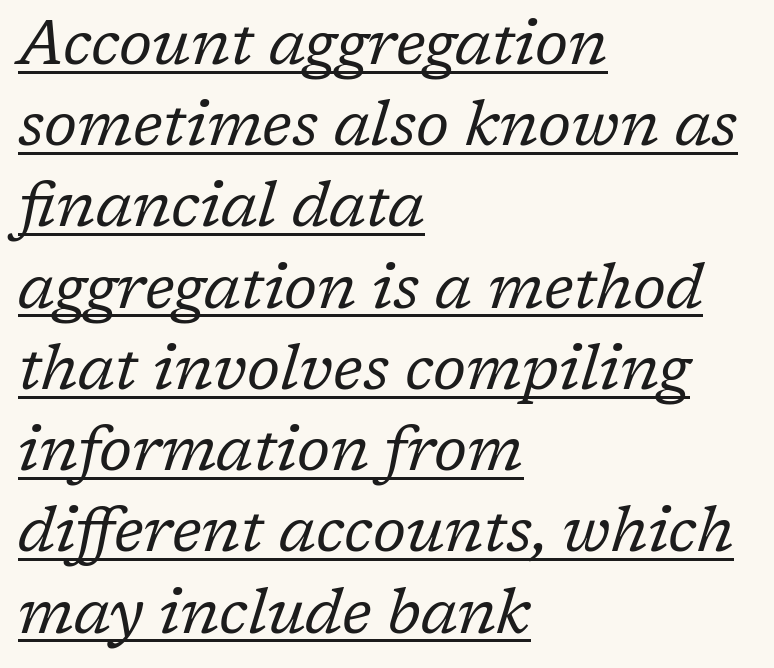
Q: Is the text bold? A: No.
Q: Is the text italic (slanted)? A: Yes, it leans right by about 17 degrees.
Q: Is the typeface a serif or a sans-serif typeface? A: Serif.
Q: Is the text underlined? A: Yes.
Q: How is the paragraph aligned? A: Left-aligned.
Q: Is the spacing between letters normal or unusually wide? A: Normal.
Q: Is the spacing between lines tight, normal or loose? A: Normal.
Q: Width (condensed, normal, or wide)? A: Normal.
Q: Stroke contrast? A: Low.
Q: x-height? A: Medium.
Q: Monospaced? A: No.
